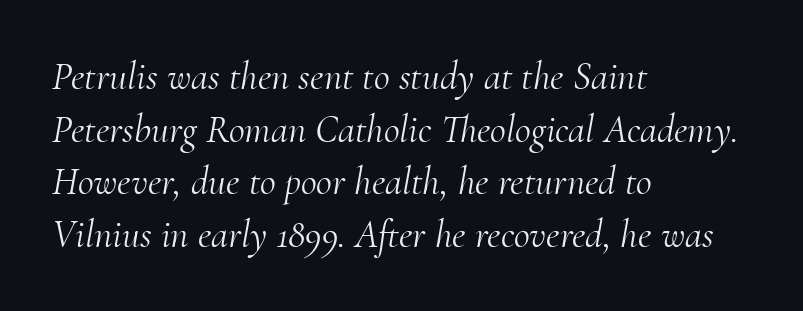
Has an underline been added? It has not. This rendering uses left alignment, leaving the right contour irregular. Between one letter and the next there's only the usual sliver of space. No letter is thick-stroked: the sample isn't bold. Do the characters align in a grid? No, the font is proportional.
